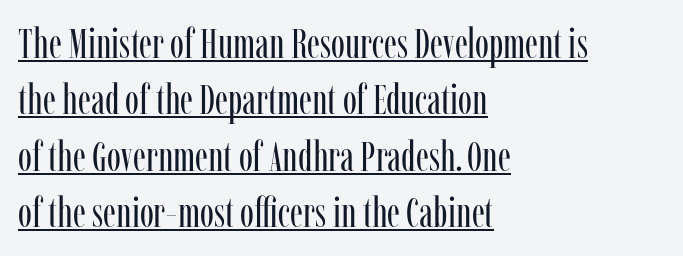
Horizontal bands of white between lines are of average thickness. These glyphs show unthickened strokes, regular width or finer. The rag falls on the right side of this text block. The string is rendered with underlining switched on. Here the designer chose a conventional face with non-uniform glyph widths. Spacing between characters is what you'd get straight out of the box.
